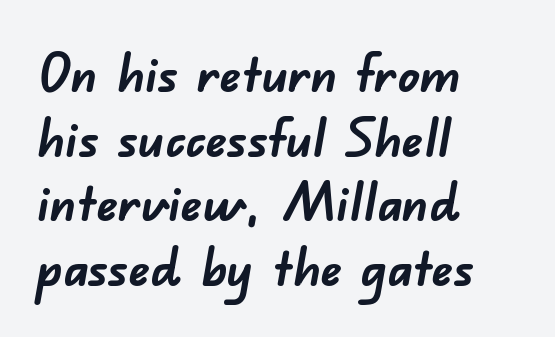
The image shows 53 px semibold sans-serif type; set left-aligned, line spacing 1.22x, normal letter spacing, not underlined; low stroke contrast and a small x-height.
